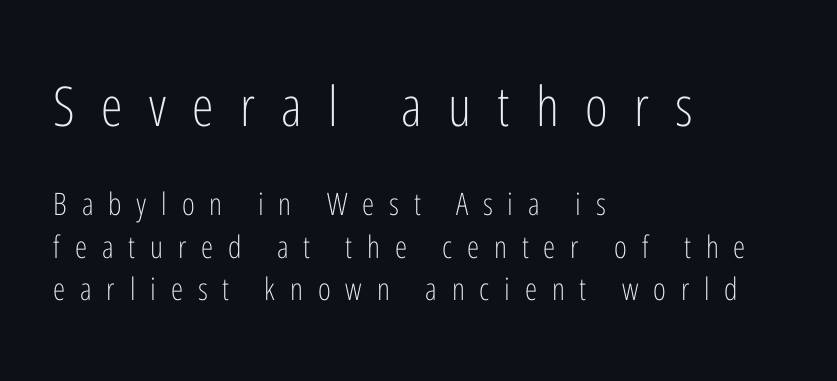
Two sizes are in play, and the larger belongs to the first block. Students, observe: this is what conventionally led text looks like. Serif or sans? Sans — the stroke terminals are bare. Is the stroke heavy? The answer is a plain regular-or-lighter. Caption: expanded tracking, letters set apart. Ascenders rise straight up at ninety degrees.
